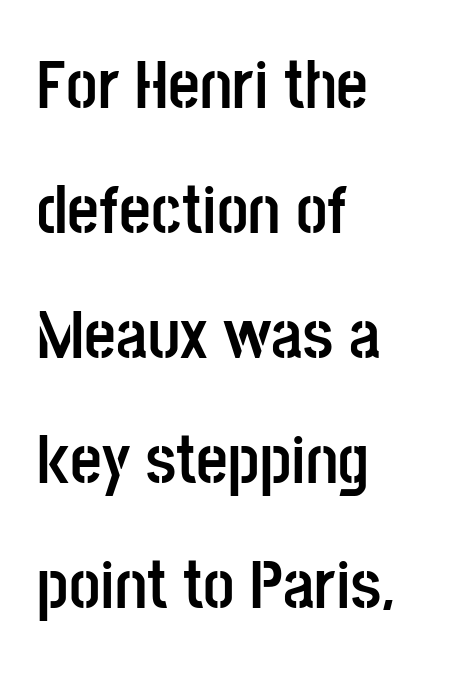
The image shows 69 px semibold, condensed sans-serif type, upright; set left-aligned, line spacing 1.81x, normal letter spacing, not underlined; low stroke contrast and a large x-height.
